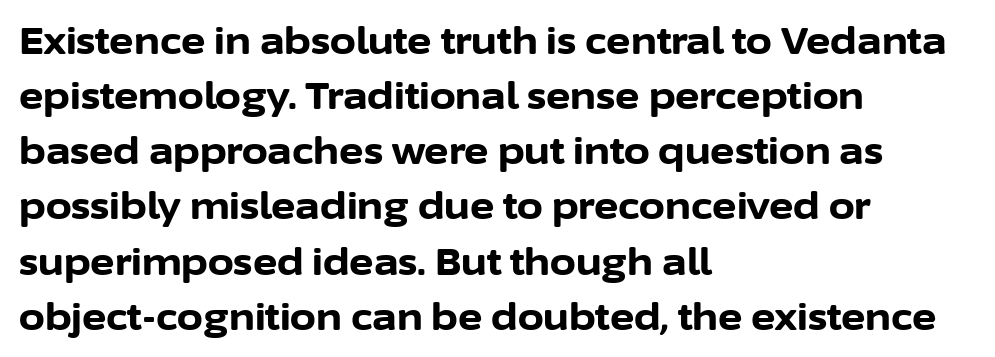
The image shows 37 px bold sans-serif type, upright; set left-aligned, normal line spacing (1.49x), normal letter spacing, not underlined; low stroke contrast and a medium x-height.
